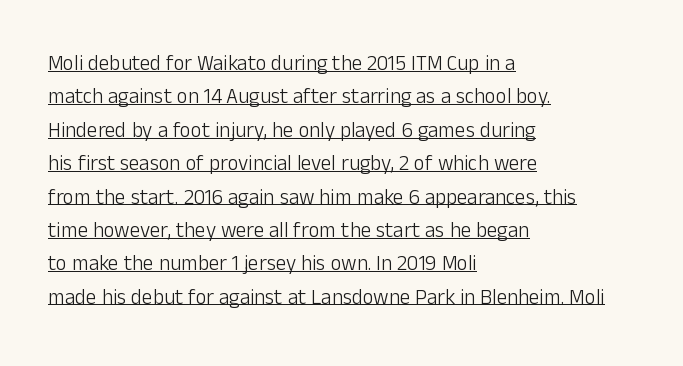
Q: Is the text bold? A: No.
Q: Is the text italic (slanted)? A: No, it is upright.
Q: Is the text underlined? A: Yes.
Q: How is the paragraph aligned? A: Left-aligned.
Q: Is the spacing between letters normal or unusually wide? A: Normal.
Q: Is the spacing between lines tight, normal or loose? A: Normal.
